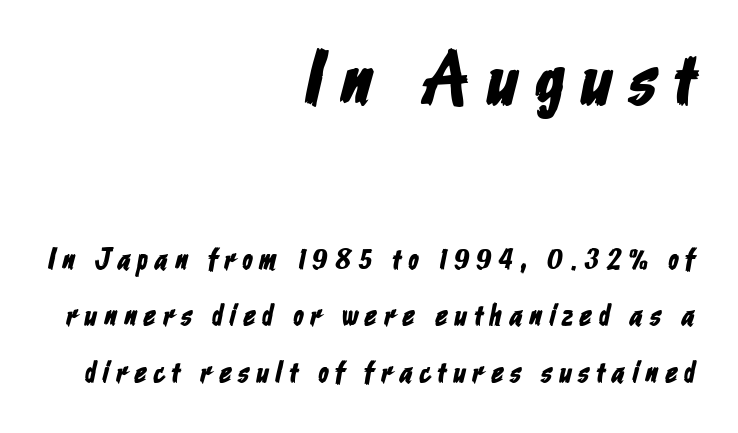
Is the lower block the larger one? No — the upper block carries the bigger type. How are the letters spaced? Widely, with obvious added tracking. The glyphs are unaccompanied by any horizontal stroke below them. Nothing sits at the stroke ends, so this counts as sans-serif. Compared with a flush-left layout, this one pins lines to the opposite, right side.
